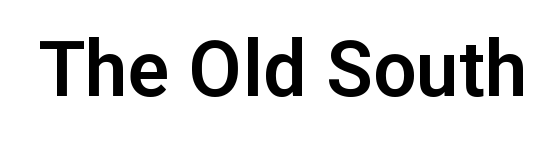
The image shows 77 px sans-serif type, upright; set normal letter spacing, not underlined; low stroke contrast and a medium x-height.
